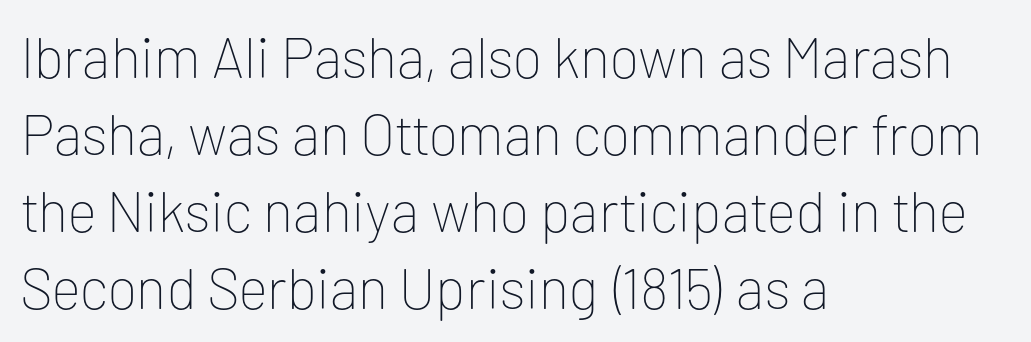
The image shows 57 px thin sans-serif type, upright; set left-aligned, normal line spacing (1.35x), normal letter spacing, not underlined; low stroke contrast and a medium x-height.
